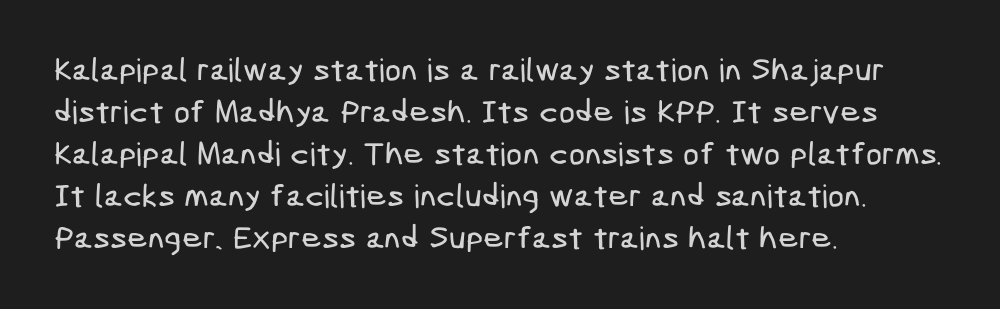
{"serif": "no", "width": "condensed", "stroke_contrast": "low", "x_height": "medium", "underline": "no", "align": "left", "line_spacing": "normal", "line_spacing_ratio": 1.31, "letter_spacing": "normal", "letter_spacing_em": 0.0, "glyph_px": 32}
